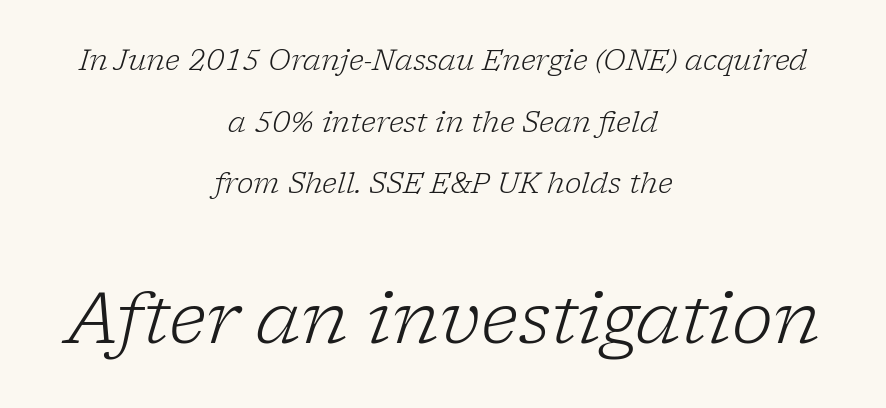
{"serif": "yes", "italic": "yes", "lean": "right", "slant_degrees": 17, "bold": "no", "weight": "light", "width": "normal", "stroke_contrast": "low", "x_height": "medium", "monospaced": "no", "underline": "no", "align": "center", "line_spacing": "loose", "line_spacing_ratio": 2.2, "letter_spacing": "normal", "letter_spacing_em": 0.0, "larger_block": "second", "size_ratio": 2.5, "glyph_px": 70}
